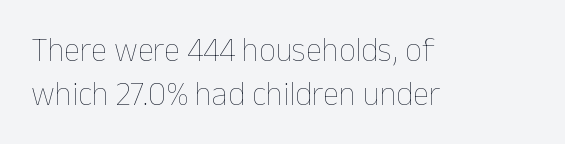
{"italic": "no", "bold": "no", "weight": "thin", "width": "normal", "stroke_contrast": "low", "x_height": "medium", "monospaced": "no", "underline": "no", "align": "left", "line_spacing": "normal", "line_spacing_ratio": 1.34, "letter_spacing": "normal", "letter_spacing_em": 0.0, "glyph_px": 33}
